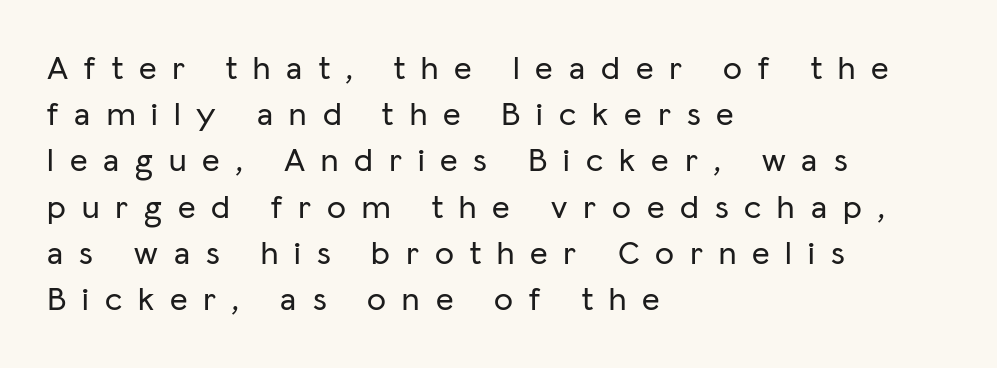
{"serif": "no", "italic": "no", "width": "normal", "stroke_contrast": "low", "x_height": "medium", "monospaced": "no", "underline": "no", "align": "left", "line_spacing": "normal", "line_spacing_ratio": 1.36, "letter_spacing": "wide", "letter_spacing_em": 0.47, "glyph_px": 34}
